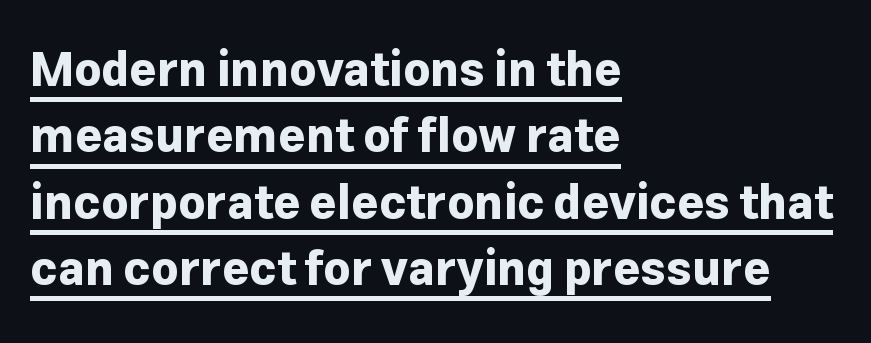
The image shows 47 px bold sans-serif type, upright; set left-aligned, normal line spacing (1.41x), normal letter spacing, underlined; low stroke contrast and a medium x-height.
